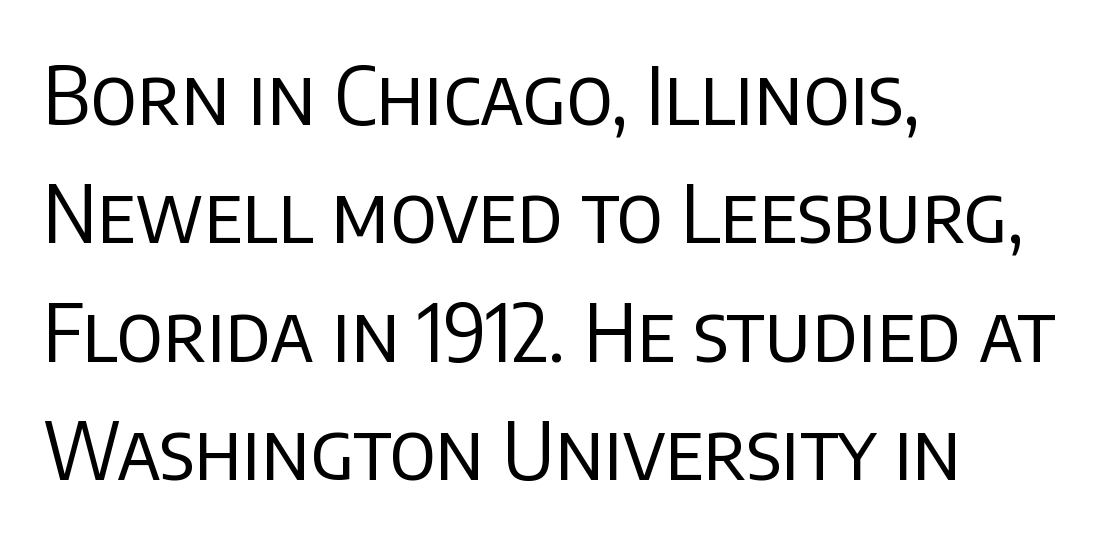
Nope, not italic — everything's standing straight. To sum up the face: it is a sans, with no serifs. Glyph-to-glyph distance matches everyday printed text. The rendering anchors every line to the left-hand side. Each letter keeps its own natural width here, so spacing adapts to shape. The designer left line spacing at the default.
